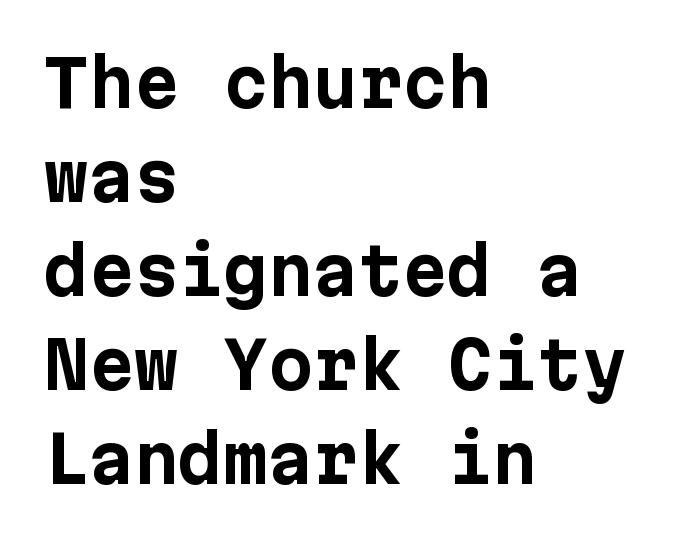
A typesetter would call this leading conventional body-copy spacing. Reading down the block, your eye returns to a fixed left position each line. Plenty of ink on the page — the face is bold. This is sans-serif lettering, the kind often seen on screens and signage. Unlike italic type, these characters show no tilt at all.
